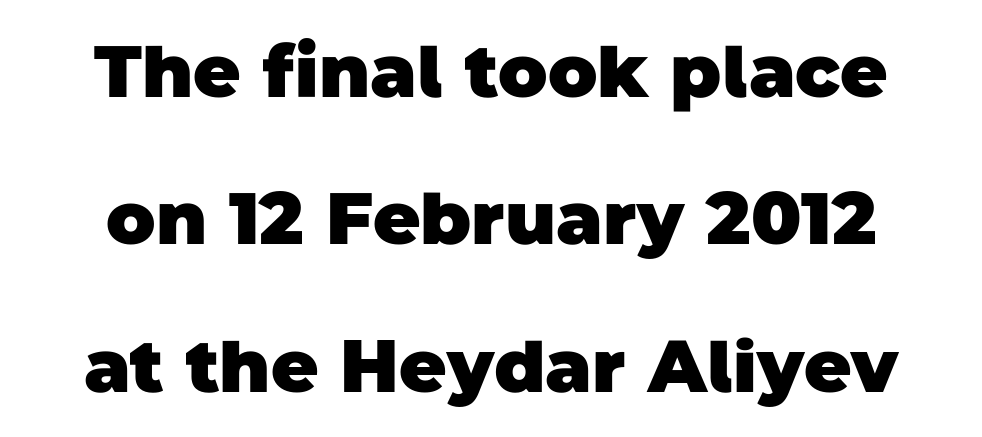
Varying glyph widths throughout — classic text-font behaviour. Descender tails drop into unmarked territory. Look at the bottom of the vertical strokes: they stop flat, with no serifs. Chunky letters — that's bold for sure. Does the leading feel generous? Absolutely, it's lavish.
